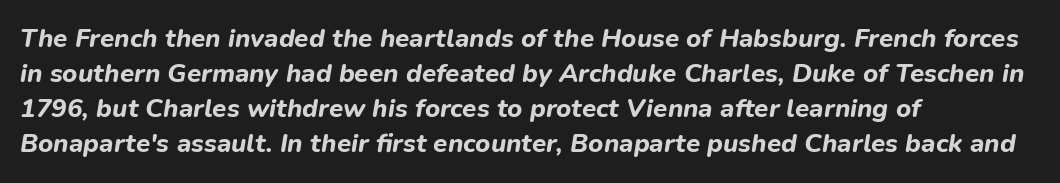
{"italic": "yes", "lean": "right", "slant_degrees": 9, "bold": "yes", "underline": "no", "align": "left", "line_spacing": "normal", "line_spacing_ratio": 1.35, "letter_spacing": "normal", "letter_spacing_em": 0.0, "glyph_px": 26}
